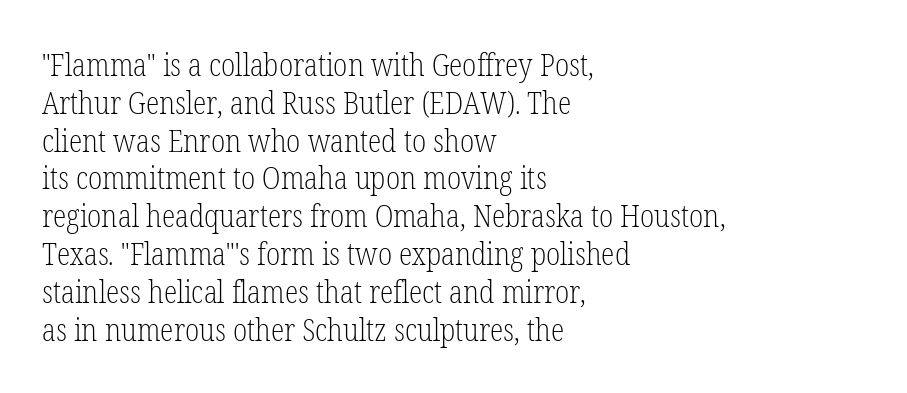
Q: Is the text bold? A: No.
Q: Is the text italic (slanted)? A: No, it is upright.
Q: Is the typeface a serif or a sans-serif typeface? A: Serif.
Q: Is the text underlined? A: No.
Q: How is the paragraph aligned? A: Left-aligned.
Q: Is the spacing between letters normal or unusually wide? A: Normal.
Q: Width (condensed, normal, or wide)? A: Condensed.
Q: Stroke contrast? A: Low.
Q: x-height? A: Medium.
Q: Monospaced? A: No.
